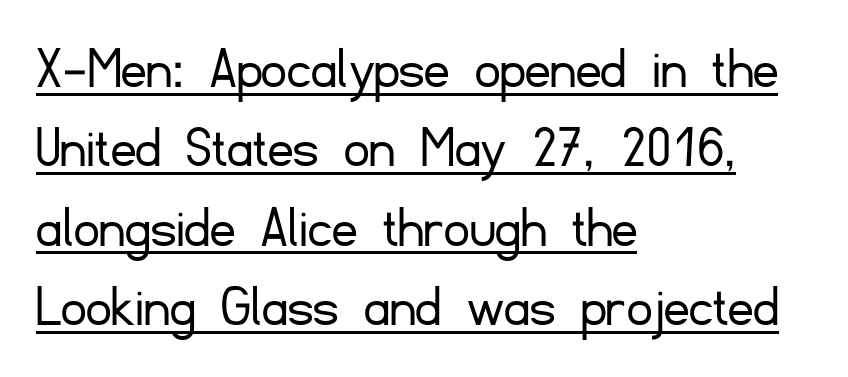
Tall strokes in this sample are plumb rather than angled. Notice how descenders clear the ascenders below comfortably — that's standard leading. Casual observation: everything's shoved over to the left. Note: no serifs on the glyphs.
